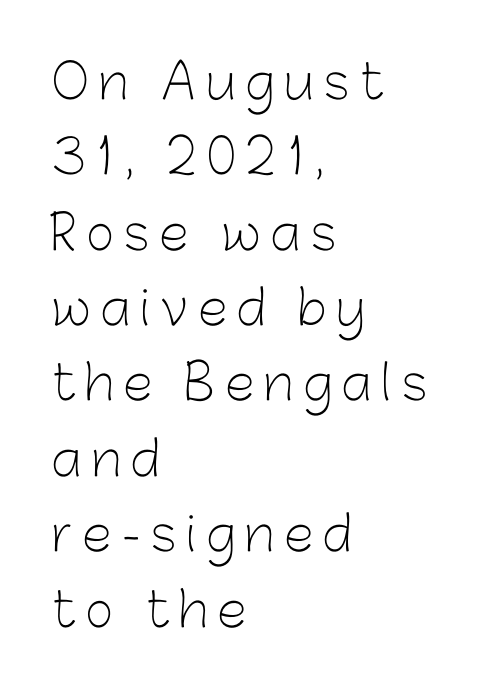
Q: Is the text bold? A: No.
Q: Is the text italic (slanted)? A: No, it is upright.
Q: Is the typeface a serif or a sans-serif typeface? A: Sans-serif.
Q: Is the text underlined? A: No.
Q: How is the paragraph aligned? A: Left-aligned.
Q: Is the spacing between letters normal or unusually wide? A: Unusually wide.
Q: Is the spacing between lines tight, normal or loose? A: Normal.
Q: Width (condensed, normal, or wide)? A: Normal.
Q: Stroke contrast? A: Low.
Q: x-height? A: Medium.
Q: Monospaced? A: No.
